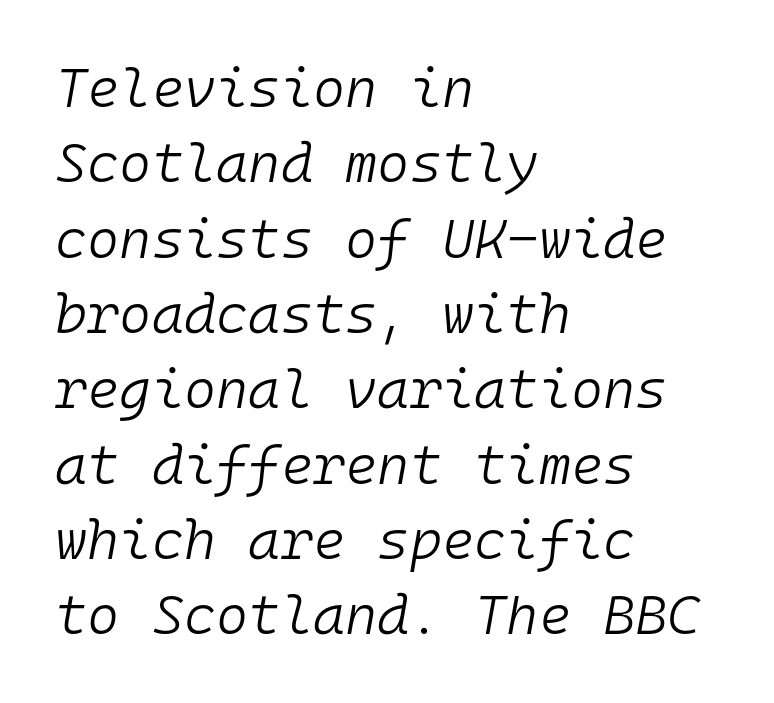
{"italic": "yes", "lean": "right", "slant_degrees": 10, "bold": "no", "weight": "light", "width": "normal", "stroke_contrast": "low", "x_height": "medium", "monospaced": "yes", "underline": "no", "align": "left", "line_spacing": "normal", "line_spacing_ratio": 1.37, "letter_spacing": "normal", "letter_spacing_em": 0.0, "glyph_px": 55}
